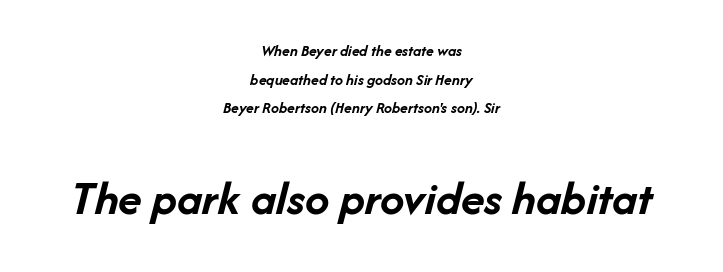
The image shows 49 px semibold type, italic (leaning right); set centered, line spacing 1.79x, normal letter spacing, not underlined; the second (bottom) block is 3.06x larger; low stroke contrast and a medium x-height.
